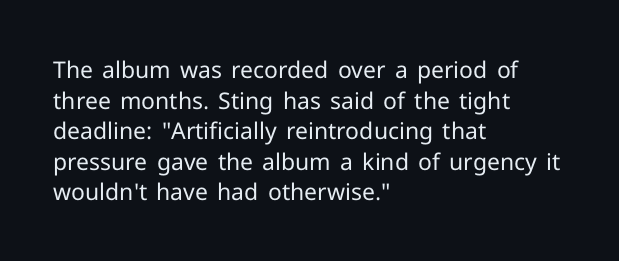
The image shows 23 px text type, upright; set left-aligned, normal line spacing (1.33x), normal letter spacing, not underlined.
